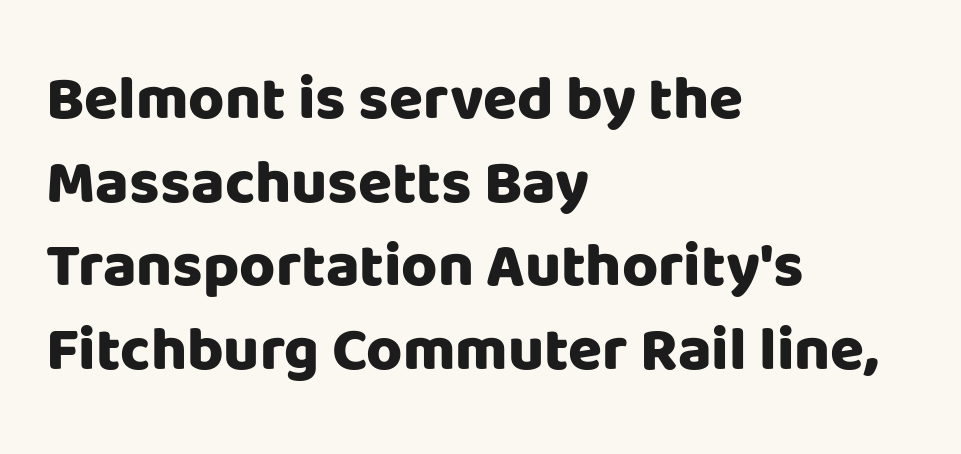
{"serif": "no", "italic": "no", "bold": "yes", "weight": "heavy", "width": "normal", "stroke_contrast": "low", "x_height": "large", "monospaced": "no", "underline": "no", "align": "left", "line_spacing": "normal", "line_spacing_ratio": 1.35, "letter_spacing": "normal", "letter_spacing_em": 0.0, "glyph_px": 62}
